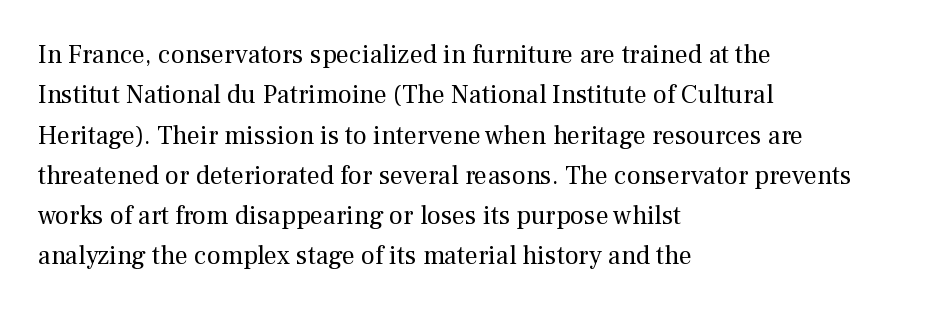
Q: Is the text bold? A: No.
Q: Is the text italic (slanted)? A: No, it is upright.
Q: Is the text underlined? A: No.
Q: How is the paragraph aligned? A: Left-aligned.
Q: Is the spacing between letters normal or unusually wide? A: Normal.
Q: Is the spacing between lines tight, normal or loose? A: Normal.
